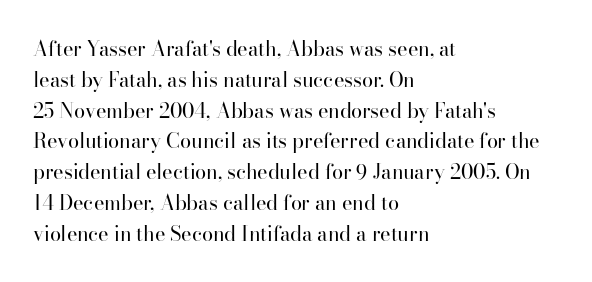
Unmarked baselines from the first word to the last. Between one letter and the next there's only the usual sliver of space. Left-aligned paragraph, ragged on the right. Compared with typical paragraphs, the rows here are spaced about the same. It's the straight-up-and-down kind of type.
